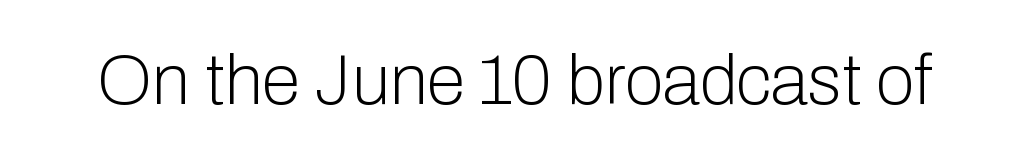
Tracking value appears to be zero — textbook default spacing. In terms of posture, this sample is upright. You can tell from the bare stems that sans-serif type was used. The space beneath each line is pristine and unruled.
